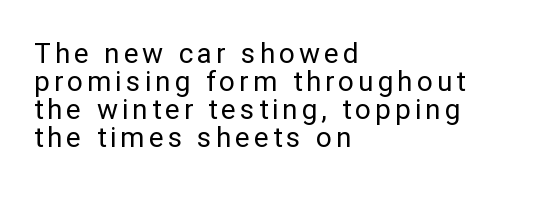
Q: Is the text bold? A: No.
Q: Is the text italic (slanted)? A: No, it is upright.
Q: Is the typeface a serif or a sans-serif typeface? A: Sans-serif.
Q: Is the text underlined? A: No.
Q: How is the paragraph aligned? A: Left-aligned.
Q: Is the spacing between lines tight, normal or loose? A: Tight.
Q: Width (condensed, normal, or wide)? A: Normal.
Q: Stroke contrast? A: Low.
Q: x-height? A: Medium.
Q: Monospaced? A: No.
